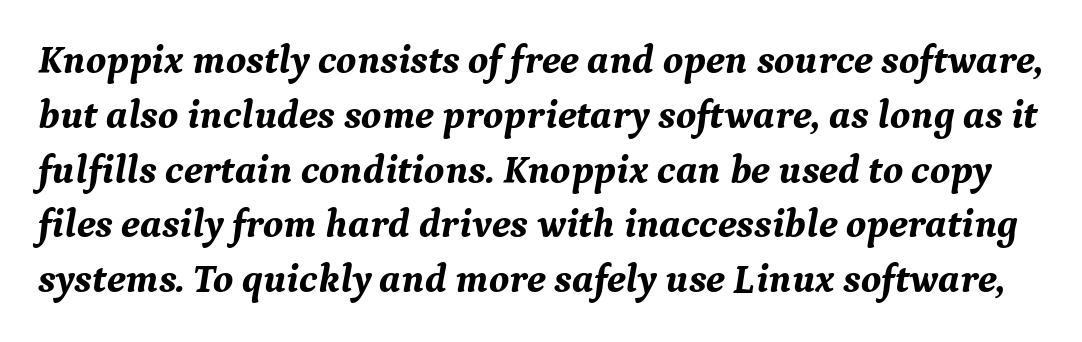
The image shows 40 px bold serif type, italic (leaning right); set normal line spacing (1.37x), normal letter spacing, not underlined; medium stroke contrast and a medium x-height.
